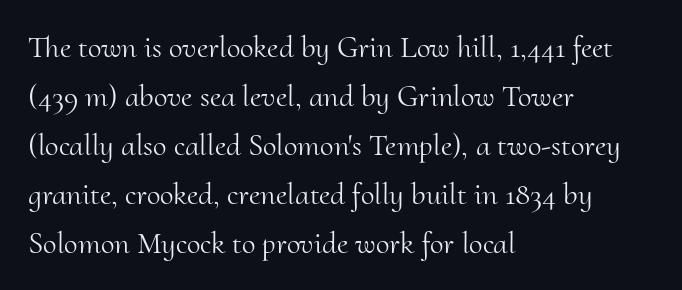
Q: Is the text bold? A: No.
Q: Is the text italic (slanted)? A: No, it is upright.
Q: Is the typeface a serif or a sans-serif typeface? A: Serif.
Q: Is the text underlined? A: No.
Q: How is the paragraph aligned? A: Left-aligned.
Q: Is the spacing between letters normal or unusually wide? A: Normal.
Q: Is the spacing between lines tight, normal or loose? A: Normal.
Q: Width (condensed, normal, or wide)? A: Normal.
Q: Stroke contrast? A: Medium.
Q: x-height? A: Small.
Q: Monospaced? A: No.
